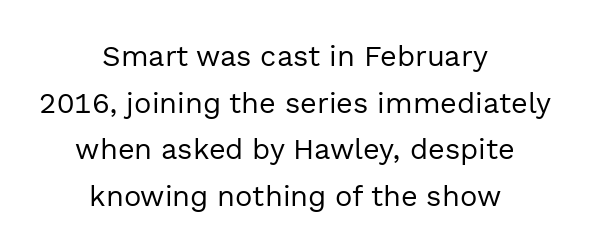
{"serif": "no", "italic": "no", "bold": "no", "weight": "regular", "width": "normal", "x_height": "medium", "monospaced": "no", "underline": "no", "align": "center", "line_spacing": "normal", "line_spacing_ratio": 1.61, "letter_spacing": "normal", "letter_spacing_em": 0.0, "glyph_px": 29}
